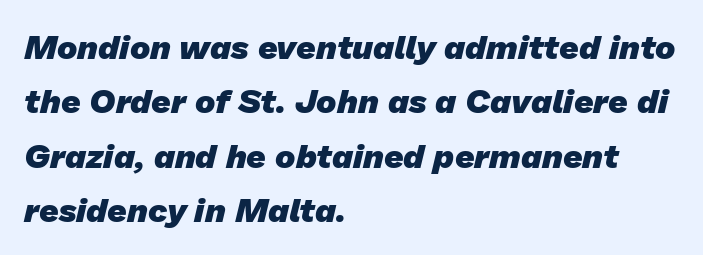
The image shows 34 px heavy sans-serif type; set left-aligned, normal line spacing (1.6x), normal letter spacing, not underlined; low stroke contrast and a medium x-height.
